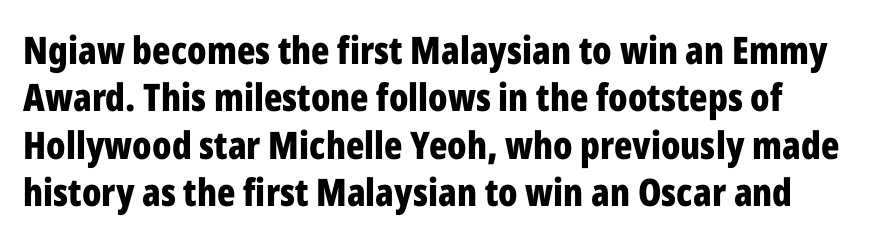
{"serif": "no", "italic": "no", "bold": "yes", "weight": "bold", "width": "condensed", "stroke_contrast": "low", "x_height": "medium", "monospaced": "no", "underline": "no", "align": "left", "line_spacing": "normal", "line_spacing_ratio": 1.25, "letter_spacing": "normal", "letter_spacing_em": 0.0, "glyph_px": 38}
